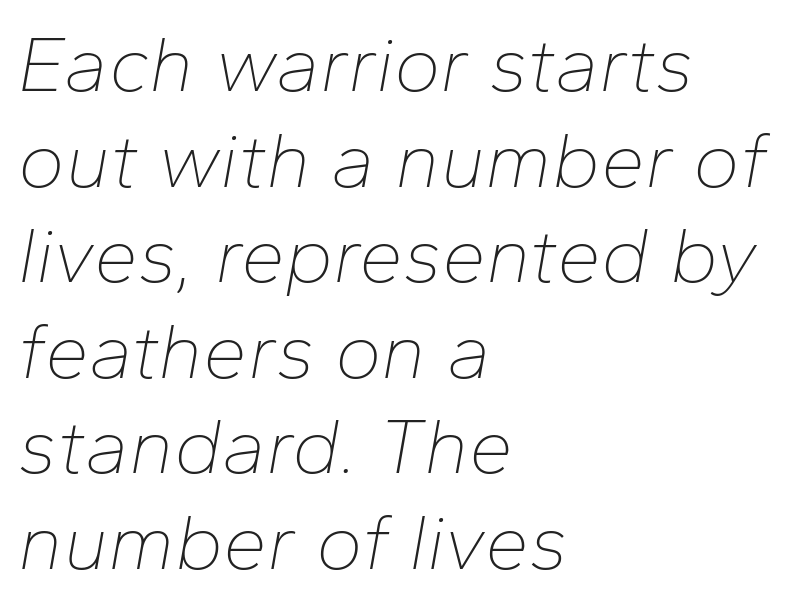
The image shows 79 px thin type, italic (leaning right); set left-aligned, line spacing 1.21x, normal letter spacing, not underlined; low stroke contrast and a medium x-height.
